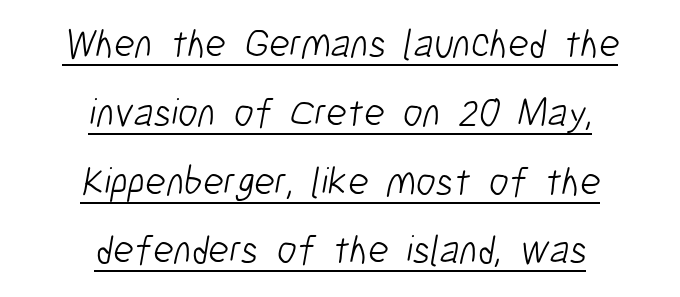
The image shows 40 px light, condensed sans-serif type; set centered, line spacing 1.72x, normal letter spacing, underlined; low stroke contrast and a medium x-height.
